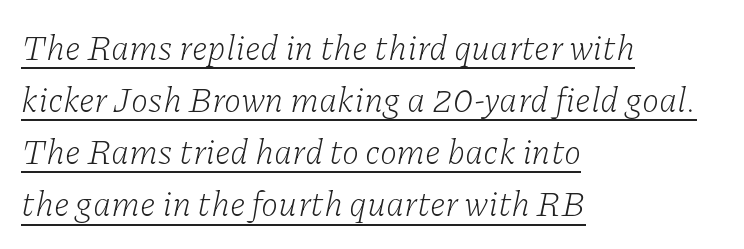
{"serif": "yes", "italic": "yes", "lean": "right", "slant_degrees": 11, "bold": "no", "weight": "light", "width": "normal", "stroke_contrast": "low", "x_height": "medium", "monospaced": "no", "underline": "yes", "align": "left", "line_spacing": "normal", "line_spacing_ratio": 1.49, "letter_spacing": "normal", "letter_spacing_em": 0.0, "glyph_px": 35}
